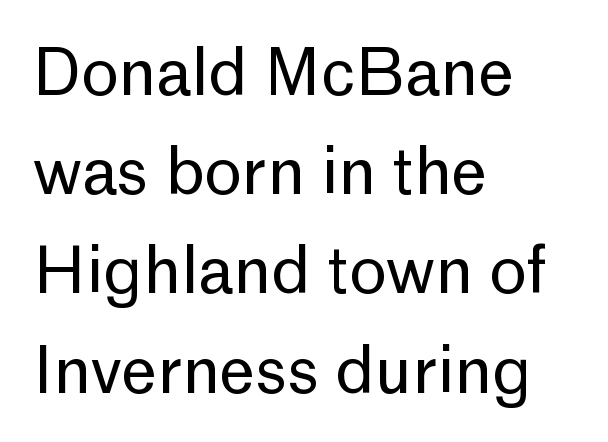
Q: Is the text bold? A: No.
Q: Is the text italic (slanted)? A: No, it is upright.
Q: Is the typeface a serif or a sans-serif typeface? A: Sans-serif.
Q: Is the text underlined? A: No.
Q: How is the paragraph aligned? A: Left-aligned.
Q: Is the spacing between letters normal or unusually wide? A: Normal.
Q: Is the spacing between lines tight, normal or loose? A: Normal.
Q: Width (condensed, normal, or wide)? A: Normal.
Q: Stroke contrast? A: Low.
Q: x-height? A: Medium.
Q: Monospaced? A: No.
